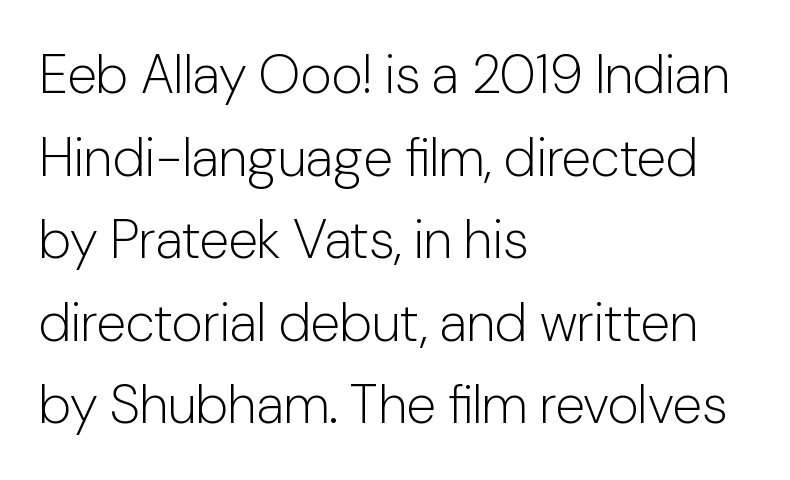
The image shows 54 px light sans-serif type, upright; set left-aligned, normal line spacing (1.53x), normal letter spacing, not underlined; low stroke contrast and a medium x-height.
